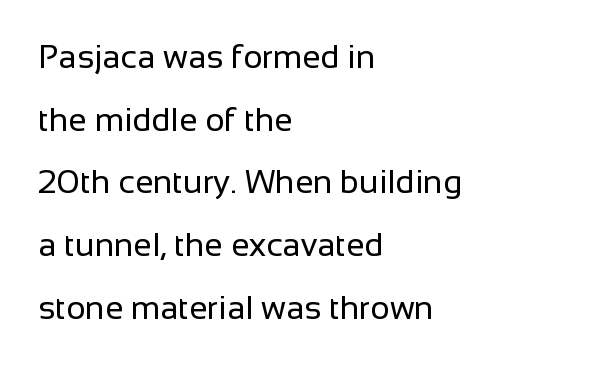
{"serif": "no", "italic": "no", "bold": "no", "weight": "regular", "width": "normal", "stroke_contrast": "low", "x_height": "medium", "monospaced": "no", "underline": "no", "align": "left", "line_spacing": "loose", "line_spacing_ratio": 1.9, "letter_spacing": "normal", "letter_spacing_em": 0.0, "glyph_px": 33}
